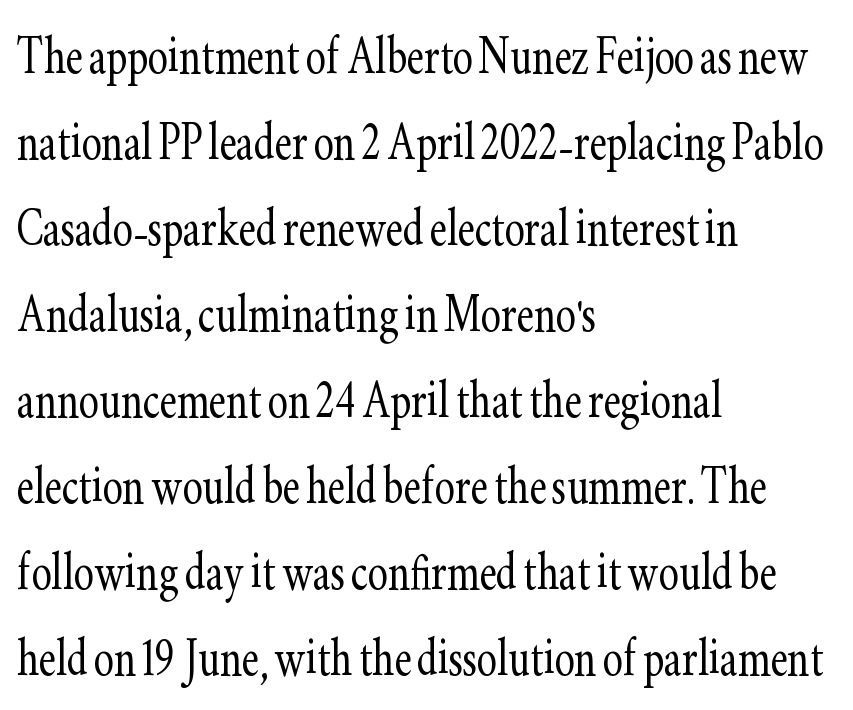
The image shows 61 px light, condensed serif type, upright; set left-aligned, normal line spacing (1.41x), normal letter spacing, not underlined; low stroke contrast and a small x-height.
